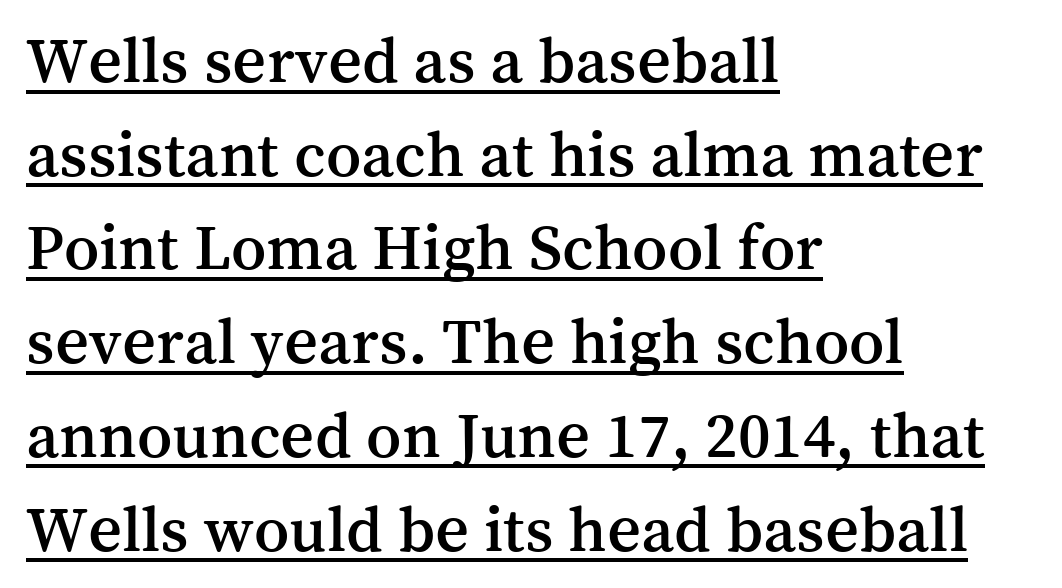
The passage shown is typed in a proportional face where columns would drift. The horizontal fit of the characters is conventional and even. Is there an underline? Yes — a line sits under the letters. What kind of face is this? One with serifs. When letters stand straight like this, we call the style roman or upright. The rows are spaced the way most documents space them.
